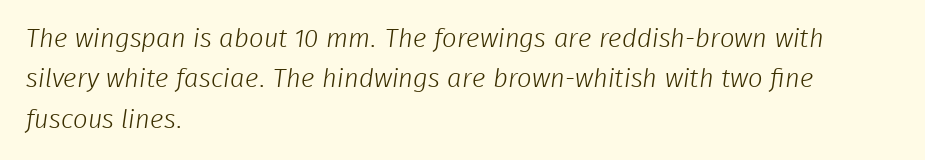
{"bold": "no", "underline": "no", "align": "left", "line_spacing": "normal", "line_spacing_ratio": 1.55, "letter_spacing": "normal", "letter_spacing_em": 0.0, "glyph_px": 26}
